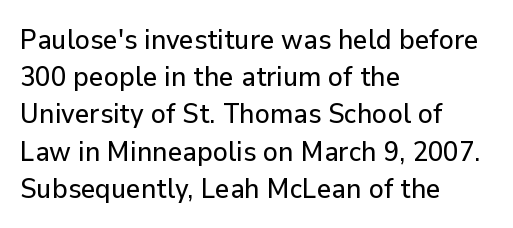
{"serif": "no", "italic": "no", "width": "normal", "stroke_contrast": "low", "x_height": "medium", "monospaced": "no", "underline": "no", "align": "left", "line_spacing": "normal", "line_spacing_ratio": 1.33, "letter_spacing": "normal", "letter_spacing_em": 0.0, "glyph_px": 28}
